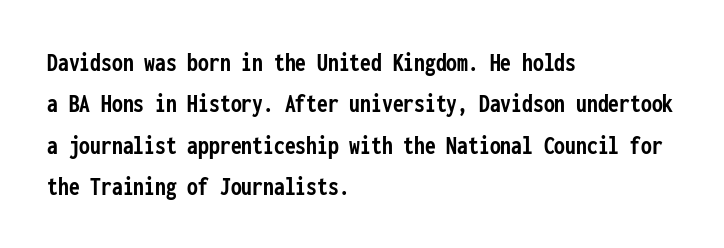
The image shows 27 px bold type, upright; set left-aligned, normal line spacing (1.53x), normal letter spacing, not underlined.
